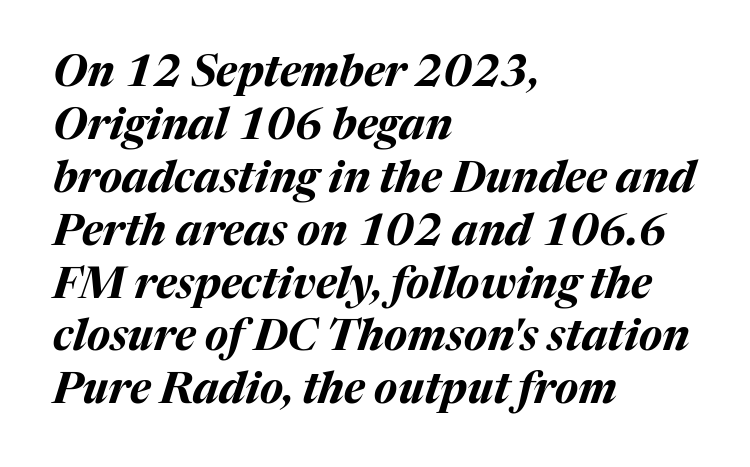
Visually the block forms a straight wall on the left and a jagged coastline on the right. Pretty heavy lettering here — definitely bold. Proportional: the letters do not fall into vertical columns. Type without underlining. Here the glyphs are tracked normally, forming tight word shapes.
